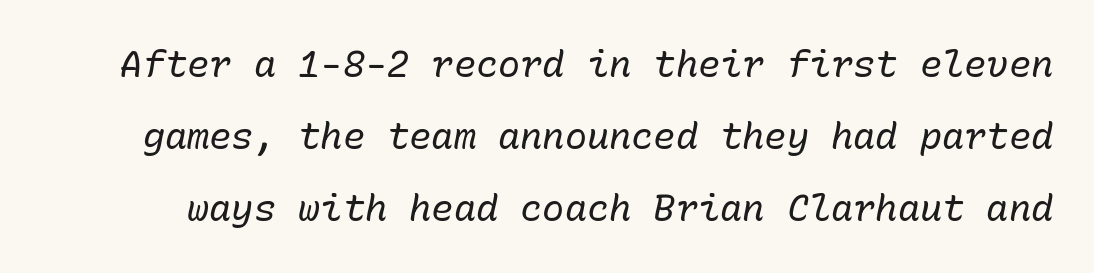
The image shows 37 px regular-weight type, italic (leaning right), monospaced; set loose line spacing (1.95x), normal letter spacing, not underlined; low stroke contrast and a medium x-height.
